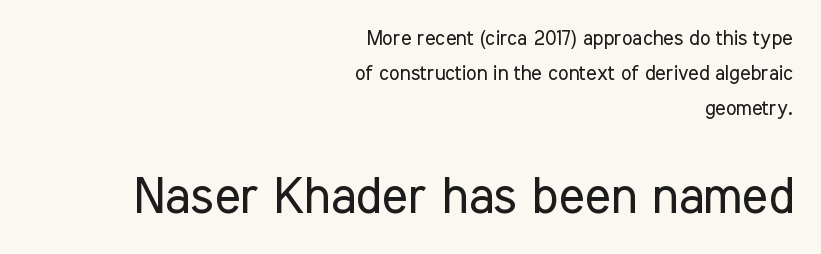
The image shows 50 px regular-weight, condensed sans-serif type, upright; set right-aligned, line spacing 1.74x, normal letter spacing, not underlined; the second (bottom) block is 2.5x larger; low stroke contrast and a medium x-height.
